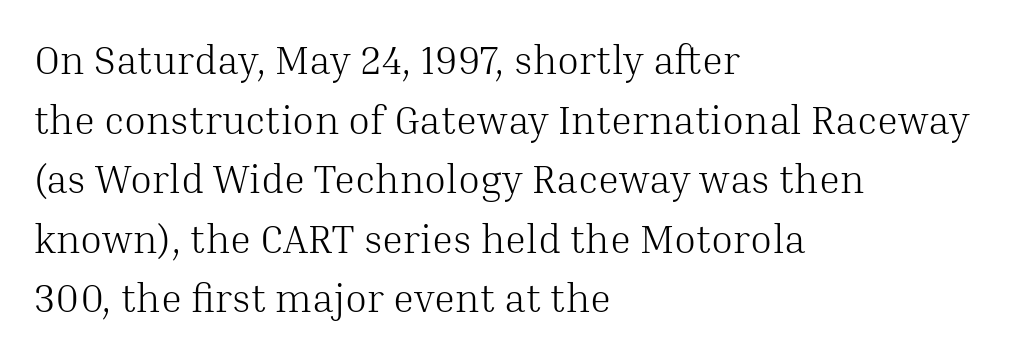
The image shows 40 px light serif type, upright; set left-aligned, normal line spacing (1.49x), normal letter spacing, not underlined; medium stroke contrast and a medium x-height.
